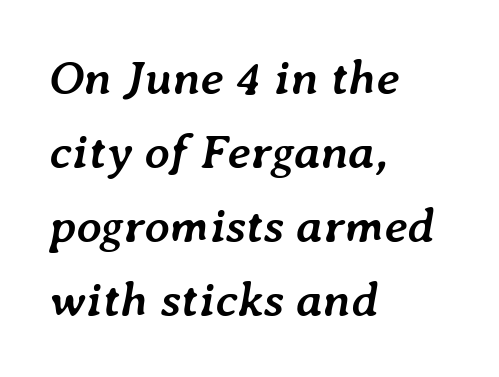
The image shows 49 px semibold type, italic (leaning right); set left-aligned, normal line spacing (1.51x), normal letter spacing, not underlined; low stroke contrast and a medium x-height.
